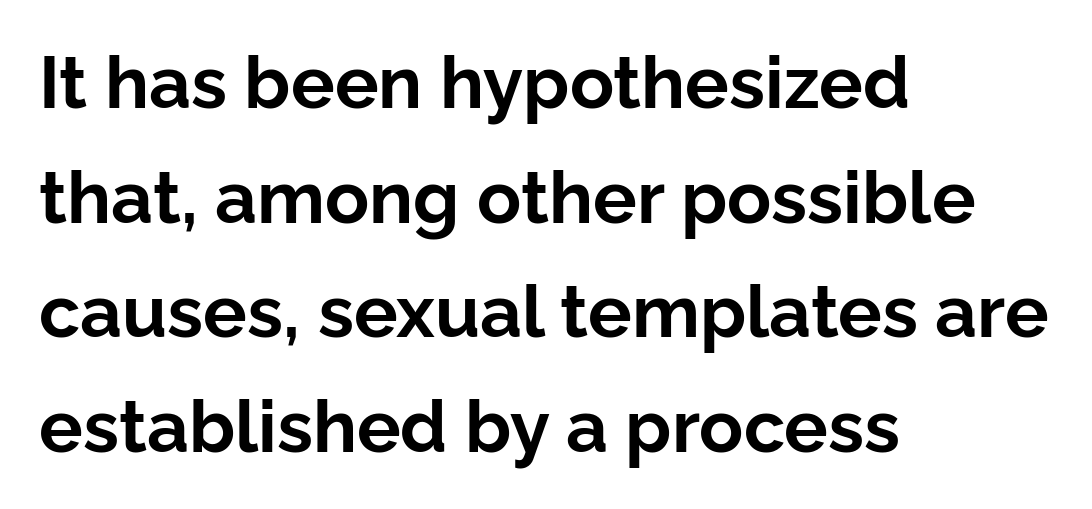
The image shows 73 px bold sans-serif type, upright; set left-aligned, normal line spacing (1.57x), normal letter spacing, not underlined; low stroke contrast and a medium x-height.
